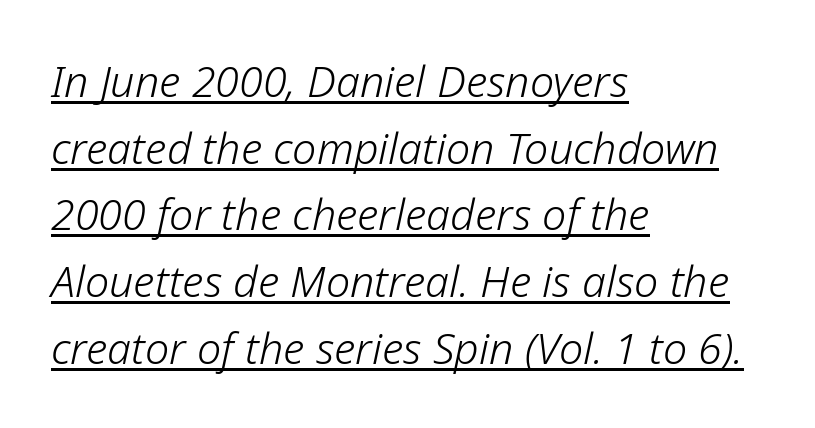
A student would call this left alignment; a typographer would say flush left, rag right. Letter spacing: default. The face used here has a pronounced slope to its letters. The letters look calm and open, with moderate or lighter stems. Emphasis is given by a line drawn under the lettering. A typesetter would call this proportional, since set widths differ per character.
